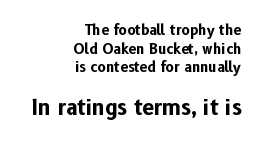
{"italic": "no", "bold": "yes", "underline": "no", "align": "right", "line_spacing": "normal", "line_spacing_ratio": 1.33, "letter_spacing": "normal", "letter_spacing_em": 0.0, "larger_block": "second", "size_ratio": 1.5, "glyph_px": 21}
